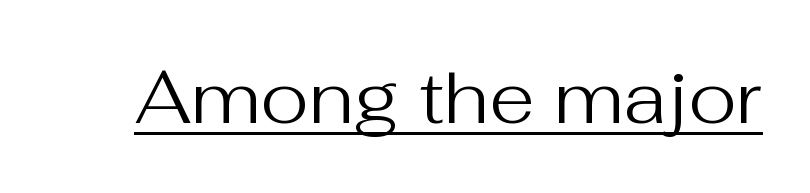
The image shows 74 px regular-weight sans-serif type, upright; set normal letter spacing, underlined; medium stroke contrast and a medium x-height.
